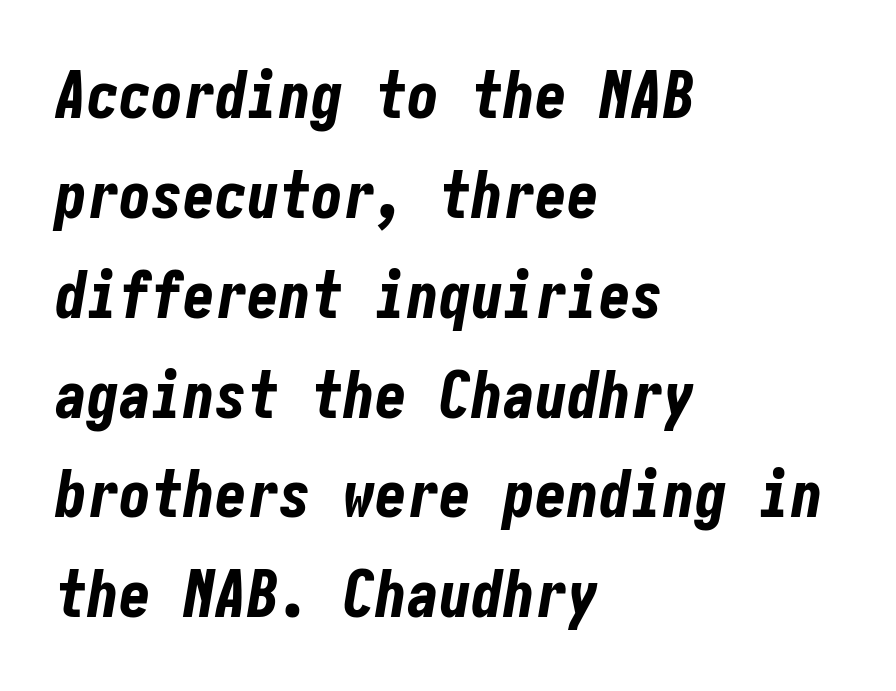
The image shows 64 px bold, condensed type, italic (leaning right); set left-aligned, normal line spacing (1.56x), normal letter spacing, not underlined; low stroke contrast and a medium x-height.
